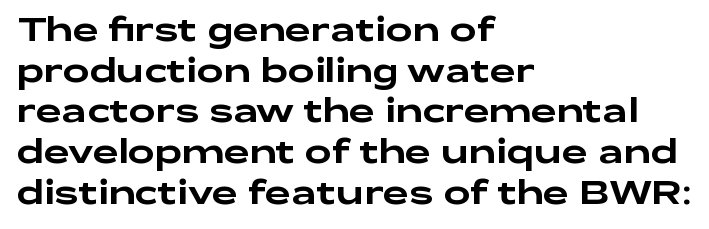
The image shows 32 px wide sans-serif type, upright; set left-aligned, normal line spacing (1.27x), normal letter spacing, not underlined; low stroke contrast and a medium x-height.
